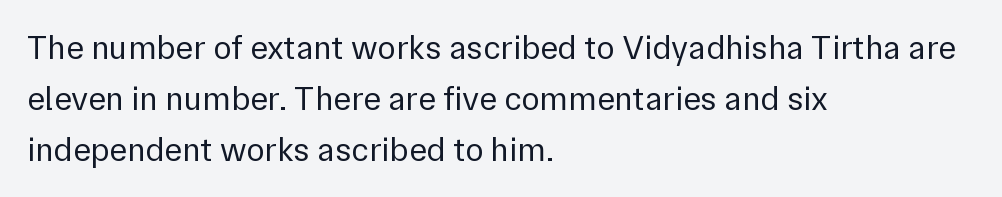
The gaps between neighbouring characters are ordinary and unremarkable. The letters stand upright; this is a roman face. A typesetter would call this proportional, since set widths differ per character. Is the block centered? No — it sits flush against the left margin.
